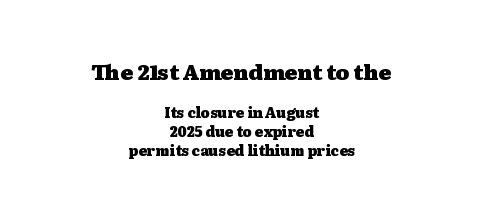
The image shows 21 px bold type, upright; set centered, normal line spacing (1.37x), normal letter spacing, not underlined; the first (top) block is 1.5x larger.
